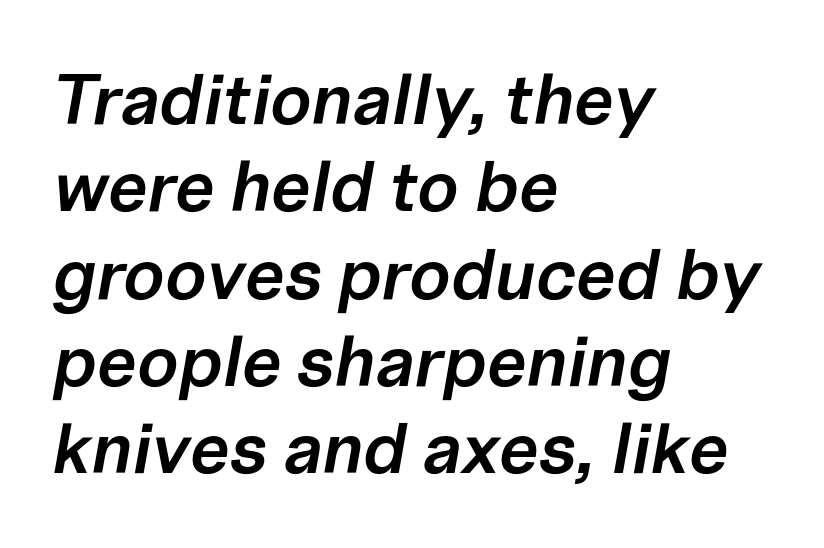
{"italic": "yes", "lean": "right", "slant_degrees": 10, "bold": "semi", "weight": "semibold", "width": "normal", "stroke_contrast": "low", "x_height": "medium", "monospaced": "no", "underline": "no", "align": "left", "line_spacing_ratio": 1.23, "letter_spacing": "normal", "letter_spacing_em": 0.0, "glyph_px": 71}
